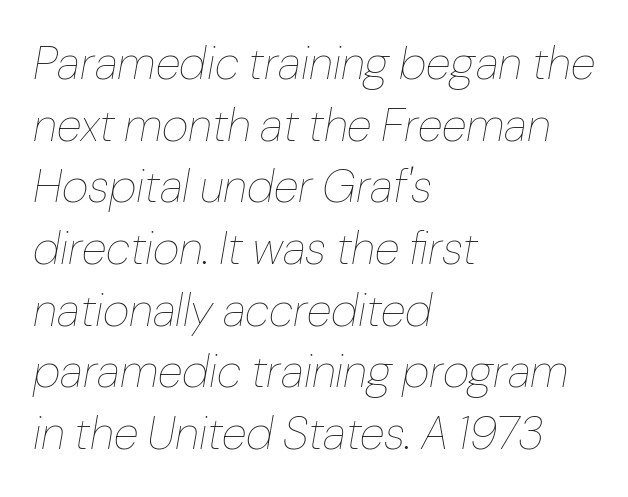
The tracking reads as untouched default to a designer's eye. Do the characters align in a grid? No, the font is proportional. The passage shown is not underscored anywhere. How would I describe the line gaps? Plain and ordinary.
